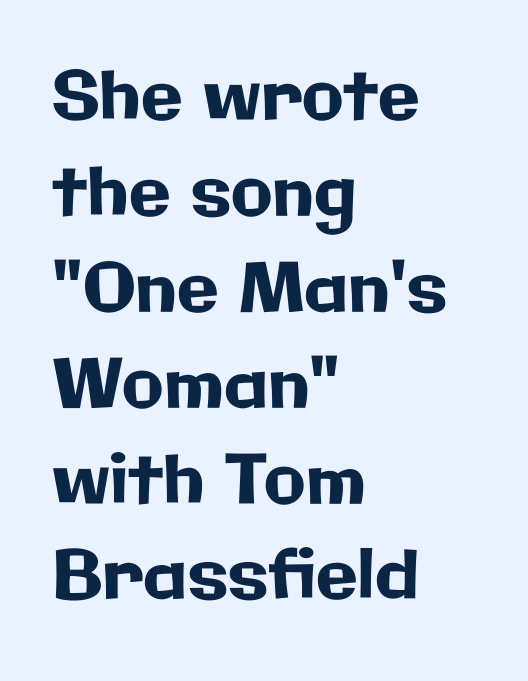
{"serif": "no", "italic": "no", "width": "normal", "stroke_contrast": "low", "x_height": "medium", "monospaced": "no", "underline": "no", "align": "left", "line_spacing": "normal", "line_spacing_ratio": 1.41, "letter_spacing": "normal", "letter_spacing_em": 0.0, "glyph_px": 68}
